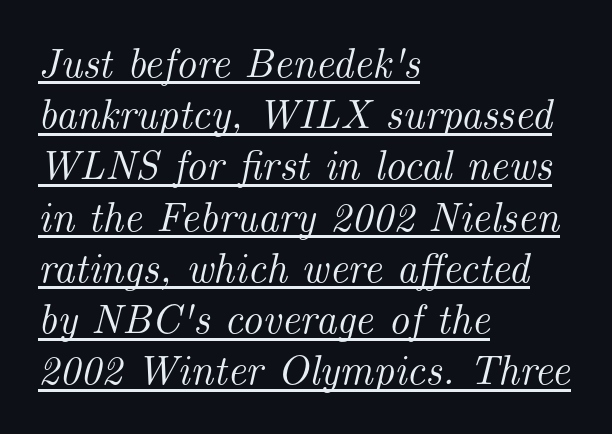
I'd call this a serif setting — the letters wear small feet. All the whitespace from short lines collects on the right. This block has exactly the height ordinary leading produces. The rendering uses natural spacing where letterforms have individual widths. Compared with ordinary roman type, these characters are visibly tilted. Each line of the rendering has a horizontal stroke beneath the glyphs.
